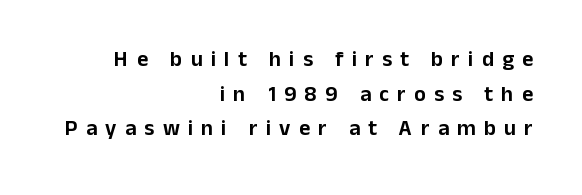
Q: Is the text italic (slanted)? A: No, it is upright.
Q: Is the text underlined? A: No.
Q: How is the paragraph aligned? A: Right-aligned.
Q: Is the spacing between letters normal or unusually wide? A: Unusually wide.
Q: Is the spacing between lines tight, normal or loose? A: Normal.
